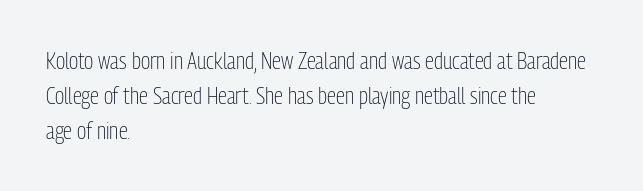
Q: Is the text bold? A: No.
Q: Is the text italic (slanted)? A: No, it is upright.
Q: Is the text underlined? A: No.
Q: How is the paragraph aligned? A: Left-aligned.
Q: Is the spacing between letters normal or unusually wide? A: Normal.
Q: Is the spacing between lines tight, normal or loose? A: Normal.
